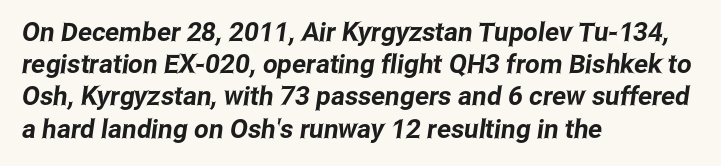
{"underline": "no", "align": "left", "line_spacing_ratio": 1.24, "letter_spacing": "normal", "letter_spacing_em": 0.0, "glyph_px": 26}
